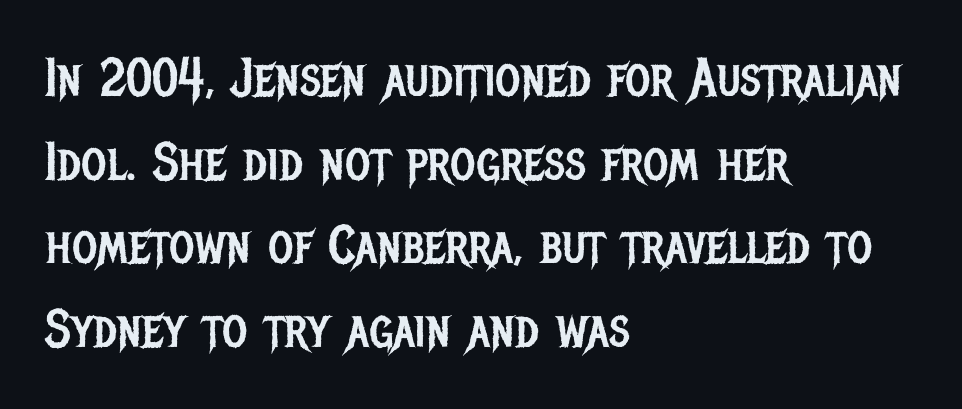
The image shows 54 px regular-weight, condensed sans-serif type, upright; set left-aligned, normal line spacing (1.55x), normal letter spacing, not underlined; low stroke contrast and a large x-height.
